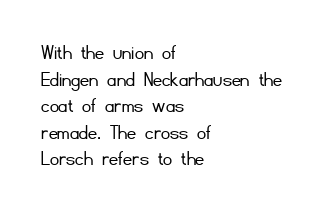
The face used here is rendered with its standard letterfit. The rag falls on the right side of this text block. The typeface has the unassuming heft of standard copy or less. Italic: no, the glyphs are upright roman.
